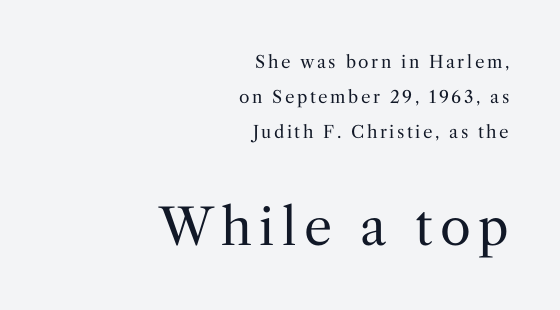
The image shows 50 px regular-weight serif type, upright; set right-aligned, loose line spacing (2.06x), not underlined; the second (bottom) block is 2.94x larger; medium stroke contrast and a medium x-height.
